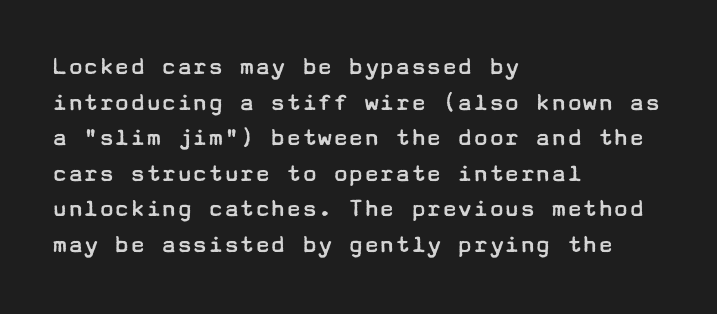
Q: Is the text bold? A: No.
Q: Is the text italic (slanted)? A: No, it is upright.
Q: Is the text underlined? A: No.
Q: How is the paragraph aligned? A: Left-aligned.
Q: Is the spacing between letters normal or unusually wide? A: Normal.
Q: Is the spacing between lines tight, normal or loose? A: Normal.
